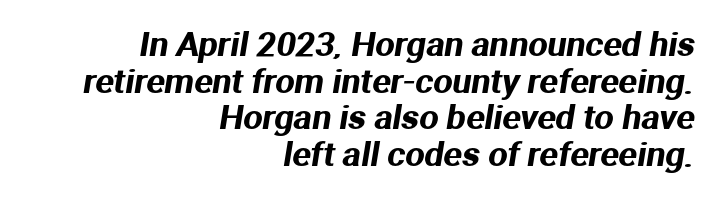
Note: no serifs on the glyphs. Reading down the block, your eye finds every line finishing at a fixed right position. Here the glyphs are tracked normally, forming tight word shapes. Think of a printed novel: that variable character pitch is what you see here.
